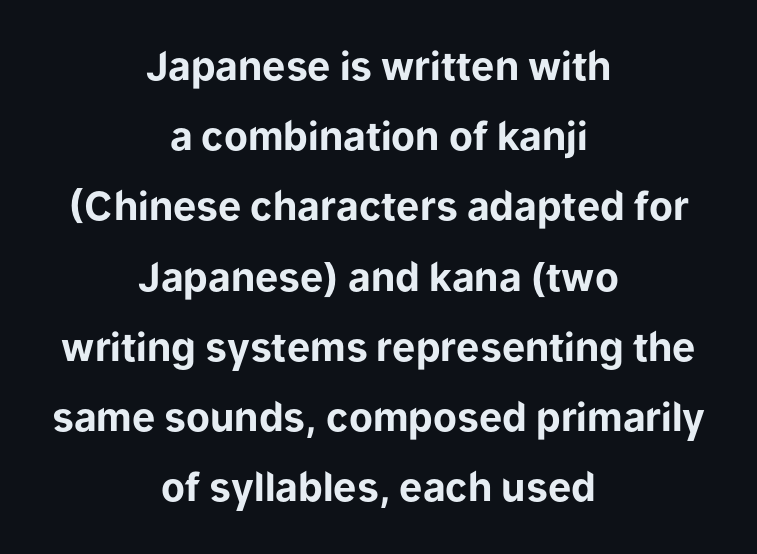
The image shows 39 px bold sans-serif type, upright; set centered, line spacing 1.8x, normal letter spacing, not underlined; low stroke contrast and a medium x-height.
